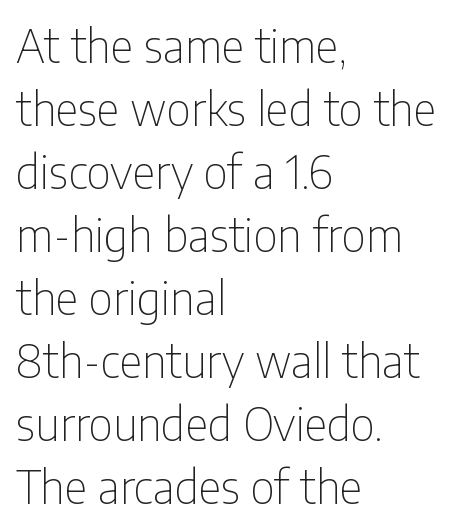
If you drew a line through each stem, it would be perfectly vertical. No heavy texture on the line: the type isn't bold. Is this a sans? Yes — the strokes have no serifs. Compared with typical paragraphs, the rows here are spaced about the same.
